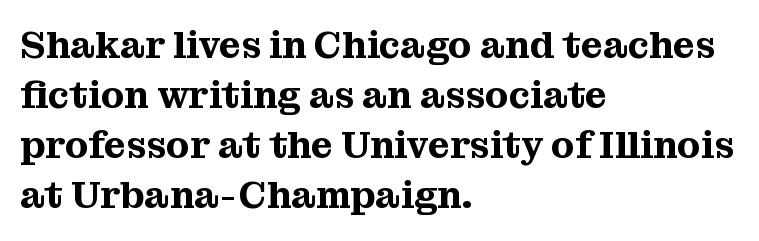
Decoration check: the copy has no underline. Evenly set lines give the paragraph a standard silhouette. Look at the bottom of the vertical strokes: they flare into serifs here. The type is set solid horizontally, with unmodified tracking.
